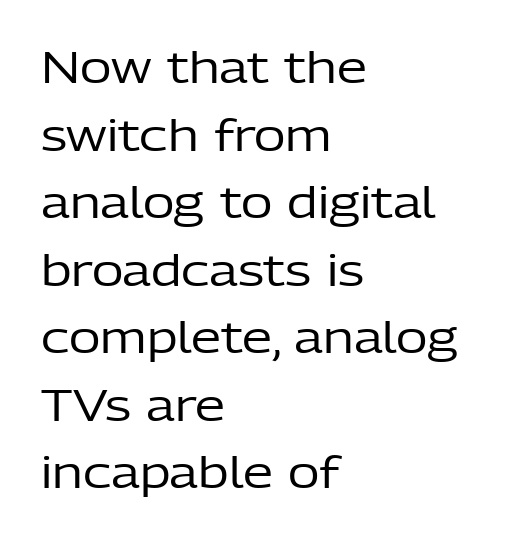
The image shows 43 px regular-weight sans-serif type, upright; set left-aligned, normal line spacing (1.57x), normal letter spacing, not underlined; low stroke contrast and a medium x-height.
